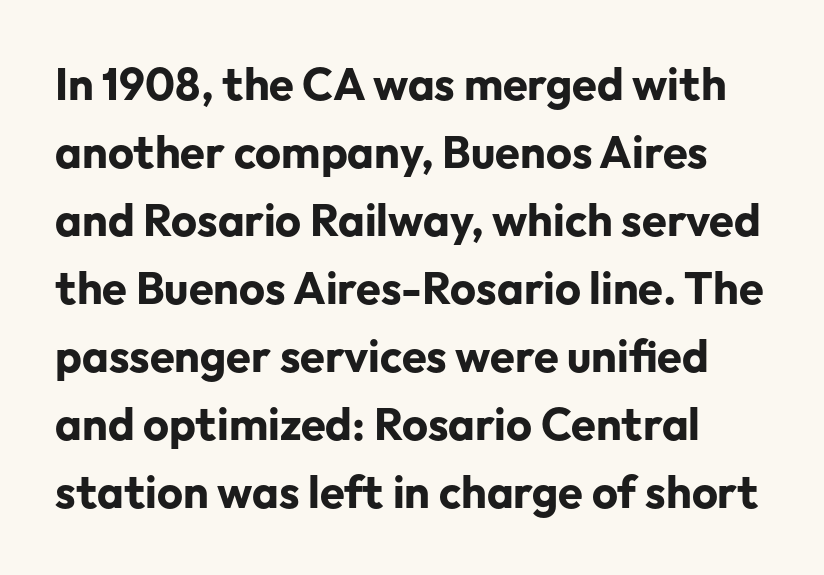
{"serif": "no", "italic": "no", "bold": "yes", "weight": "bold", "width": "normal", "stroke_contrast": "low", "x_height": "medium", "monospaced": "no", "underline": "no", "line_spacing": "normal", "line_spacing_ratio": 1.51, "letter_spacing": "normal", "letter_spacing_em": 0.0, "glyph_px": 45}
